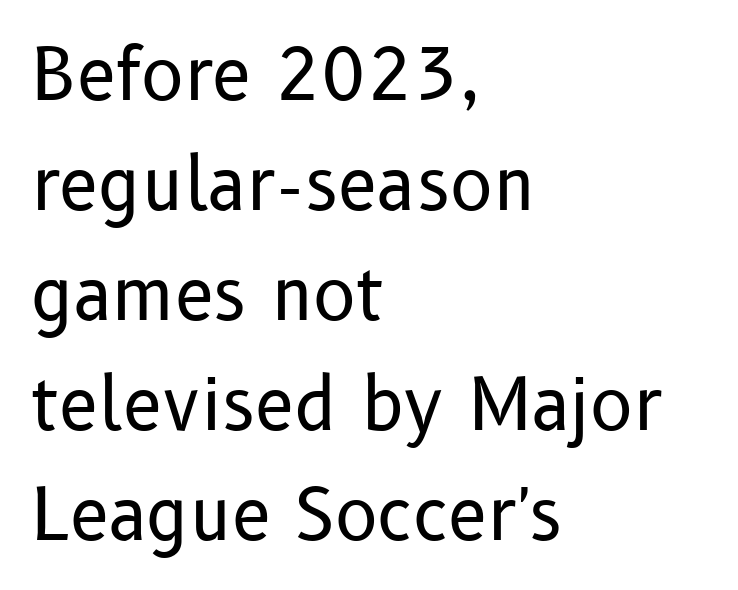
Leading matches the norm, producing a regular column. The area under the type is left untouched. Posture: vertical. Observe the absence of serifs on each vertical stroke in this sample. Does the copy run flush right? No — it runs flush left.
